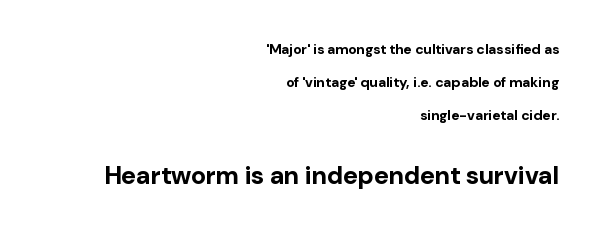
The image shows 25 px bold type, upright; set right-aligned, loose line spacing (2.36x), normal letter spacing, not underlined; the second (bottom) block is 1.79x larger.
